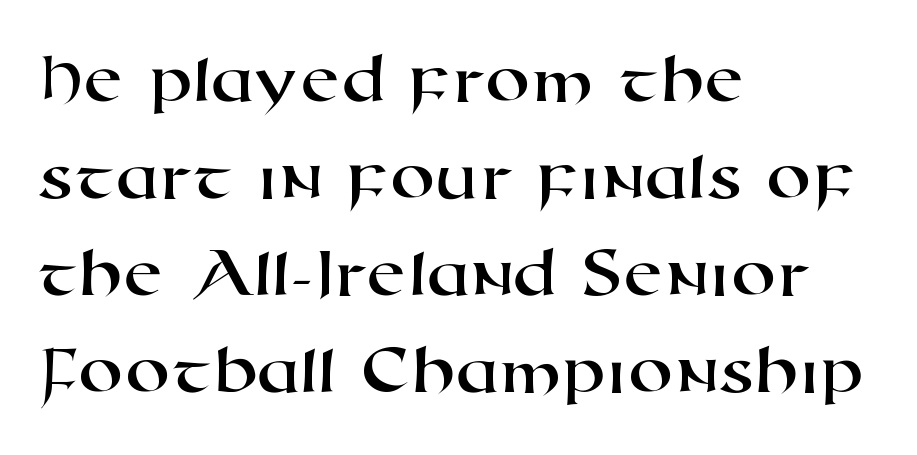
Q: Is the typeface a serif or a sans-serif typeface? A: Sans-serif.
Q: Is the text underlined? A: No.
Q: How is the paragraph aligned? A: Left-aligned.
Q: Is the spacing between letters normal or unusually wide? A: Normal.
Q: Is the spacing between lines tight, normal or loose? A: Normal.
Q: Width (condensed, normal, or wide)? A: Wide.
Q: Stroke contrast? A: High.
Q: x-height? A: Medium.
Q: Monospaced? A: No.
